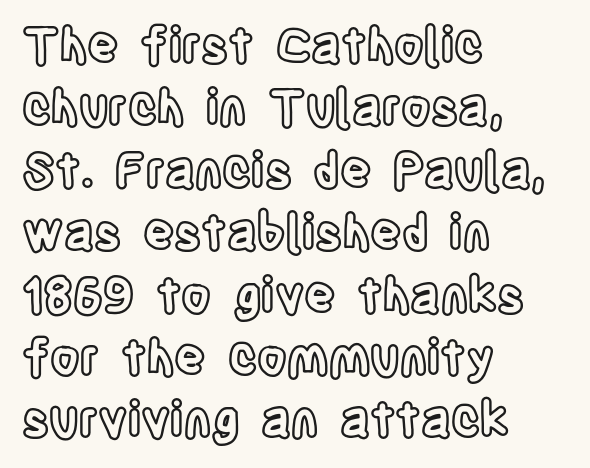
{"italic": "no", "width": "condensed", "x_height": "large", "monospaced": "no", "underline": "no", "align": "left", "line_spacing": "normal", "line_spacing_ratio": 1.3, "letter_spacing": "normal", "letter_spacing_em": 0.0, "glyph_px": 48}
